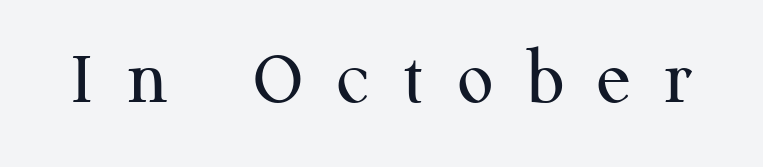
Q: Is the text bold? A: No.
Q: Is the text italic (slanted)? A: No, it is upright.
Q: Is the typeface a serif or a sans-serif typeface? A: Serif.
Q: Is the text underlined? A: No.
Q: Is the spacing between letters normal or unusually wide? A: Unusually wide.
Q: Width (condensed, normal, or wide)? A: Normal.
Q: Stroke contrast? A: Medium.
Q: x-height? A: Medium.
Q: Monospaced? A: No.
